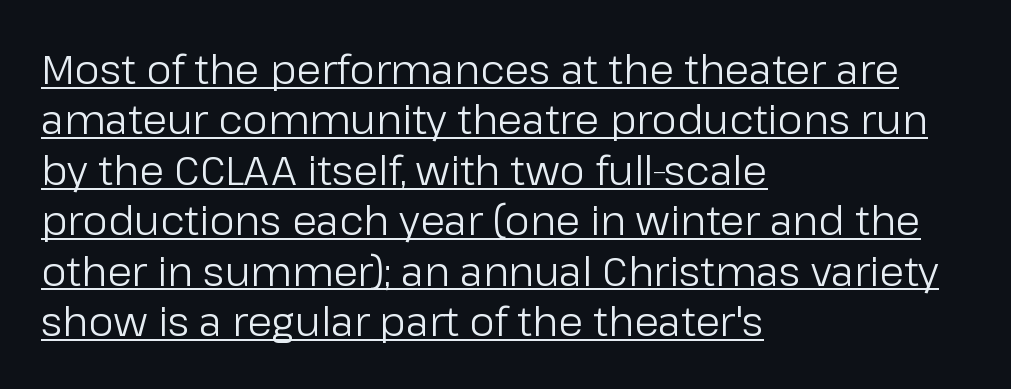
Characters follow at the spacing the type designer built in. Line beginnings align vertically; line endings do not. Character widths vary here, with narrow letters taking less room than wide ones. Honestly, the underline is the first thing you notice here. This is sans-serif lettering, the kind often seen on screens and signage. The strokes carry an ordinary text weight at most.
